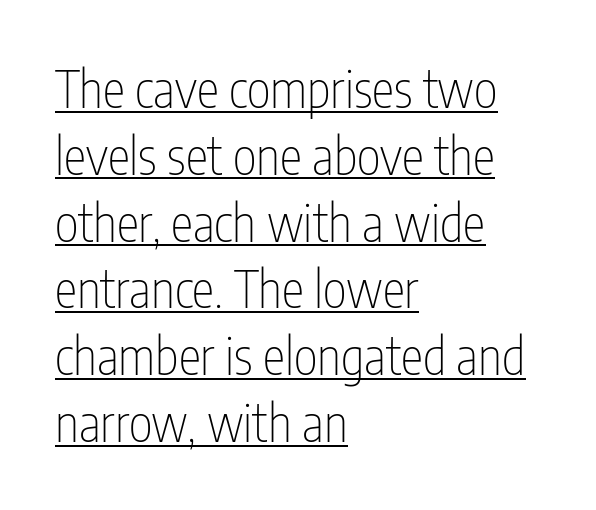
Q: Is the text bold? A: No.
Q: Is the text italic (slanted)? A: No, it is upright.
Q: Is the typeface a serif or a sans-serif typeface? A: Sans-serif.
Q: Is the text underlined? A: Yes.
Q: How is the paragraph aligned? A: Left-aligned.
Q: Is the spacing between letters normal or unusually wide? A: Normal.
Q: Is the spacing between lines tight, normal or loose? A: Normal.
Q: Width (condensed, normal, or wide)? A: Condensed.
Q: Stroke contrast? A: Low.
Q: x-height? A: Medium.
Q: Monospaced? A: No.
